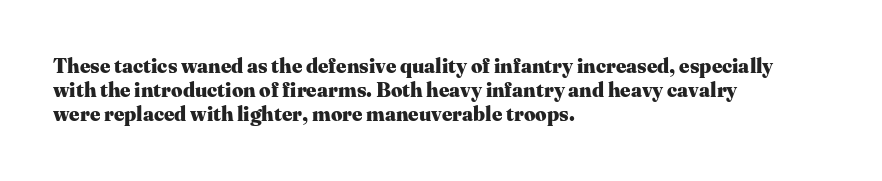
{"italic": "no", "bold": "yes", "underline": "no", "align": "left", "line_spacing_ratio": 1.21, "letter_spacing": "normal", "letter_spacing_em": 0.0, "glyph_px": 20}
